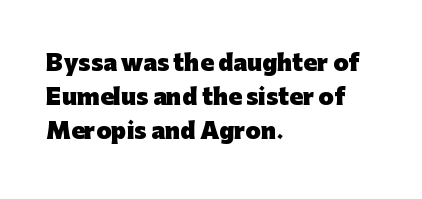
The image shows 22 px bold type, upright; set left-aligned, normal line spacing (1.55x), normal letter spacing, not underlined.
